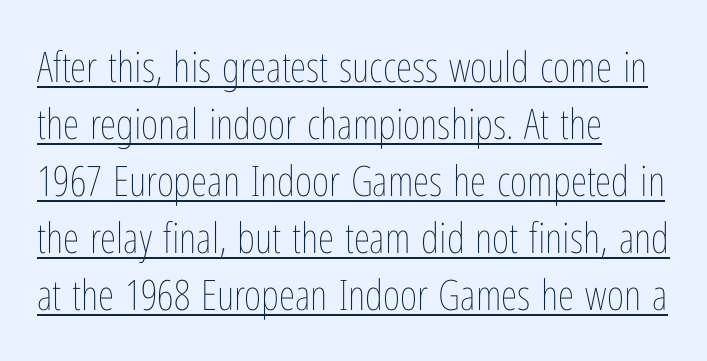
Q: Is the text bold? A: No.
Q: Is the text italic (slanted)? A: No, it is upright.
Q: Is the text underlined? A: Yes.
Q: How is the paragraph aligned? A: Left-aligned.
Q: Is the spacing between letters normal or unusually wide? A: Normal.
Q: Is the spacing between lines tight, normal or loose? A: Normal.
Q: Width (condensed, normal, or wide)? A: Condensed.
Q: Stroke contrast? A: Low.
Q: x-height? A: Medium.
Q: Monospaced? A: No.
